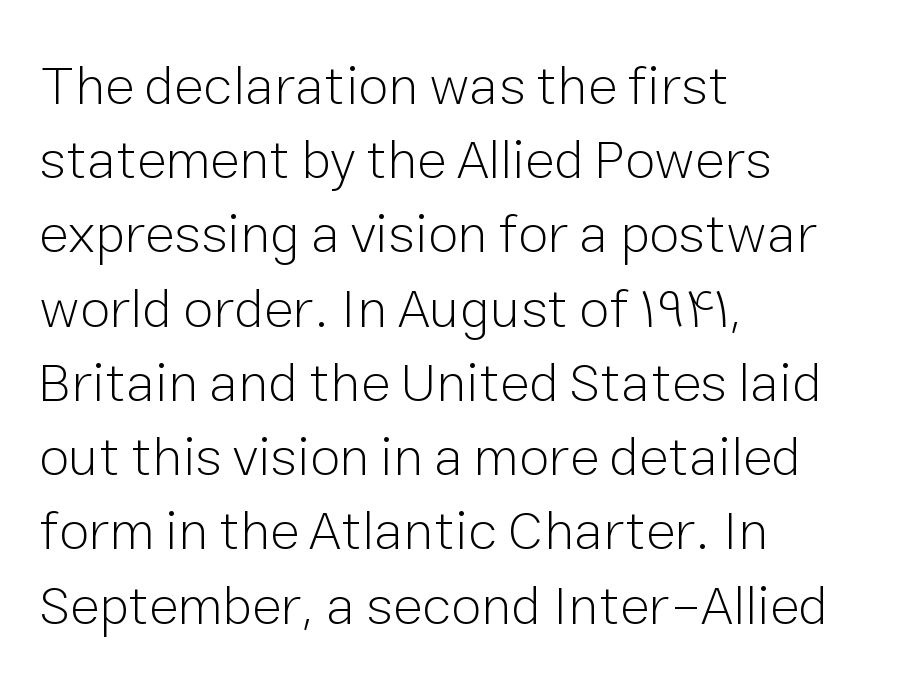
Q: Is the text bold? A: No.
Q: Is the text italic (slanted)? A: No, it is upright.
Q: Is the typeface a serif or a sans-serif typeface? A: Sans-serif.
Q: Is the text underlined? A: No.
Q: How is the paragraph aligned? A: Left-aligned.
Q: Is the spacing between letters normal or unusually wide? A: Normal.
Q: Is the spacing between lines tight, normal or loose? A: Normal.
Q: Width (condensed, normal, or wide)? A: Normal.
Q: Stroke contrast? A: Low.
Q: x-height? A: Medium.
Q: Monospaced? A: No.
